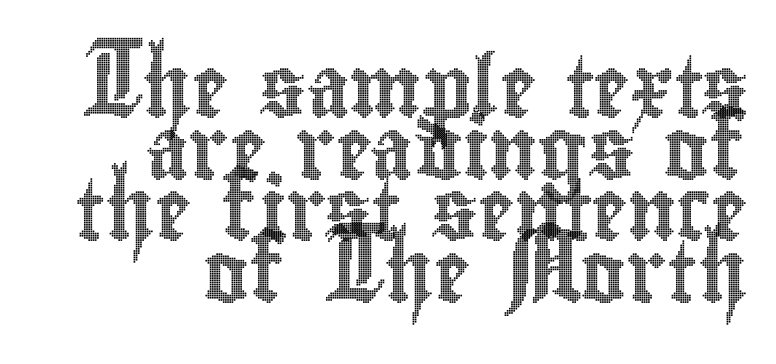
Q: Is the text italic (slanted)? A: No, it is upright.
Q: Is the text underlined? A: No.
Q: How is the paragraph aligned? A: Right-aligned.
Q: Is the spacing between letters normal or unusually wide? A: Normal.
Q: Is the spacing between lines tight, normal or loose? A: Tight.
Q: Width (condensed, normal, or wide)? A: Condensed.
Q: x-height? A: Small.
Q: Monospaced? A: No.
